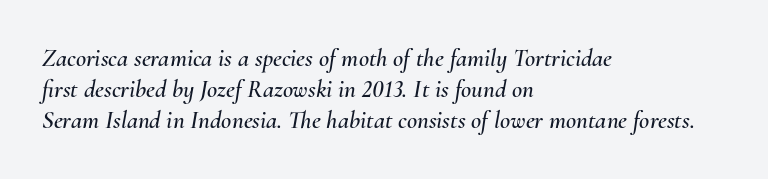
The image shows 25 px text type, italic (leaning right); set left-aligned, normal line spacing (1.25x), normal letter spacing, not underlined.
